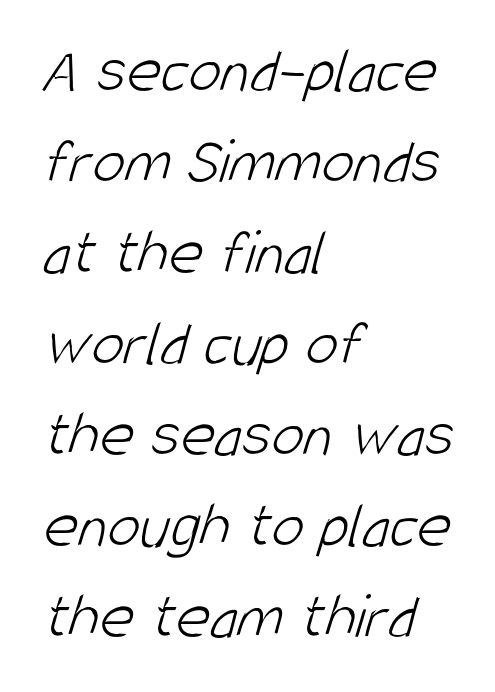
{"serif": "no", "bold": "no", "weight": "light", "width": "condensed", "stroke_contrast": "low", "x_height": "large", "monospaced": "no", "underline": "no", "align": "left", "line_spacing": "normal", "line_spacing_ratio": 1.38, "letter_spacing": "normal", "letter_spacing_em": 0.0, "glyph_px": 66}
